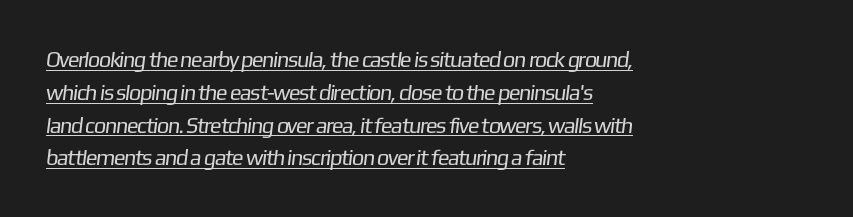
The image shows 22 px text type; set left-aligned, normal line spacing (1.49x), normal letter spacing, underlined.
